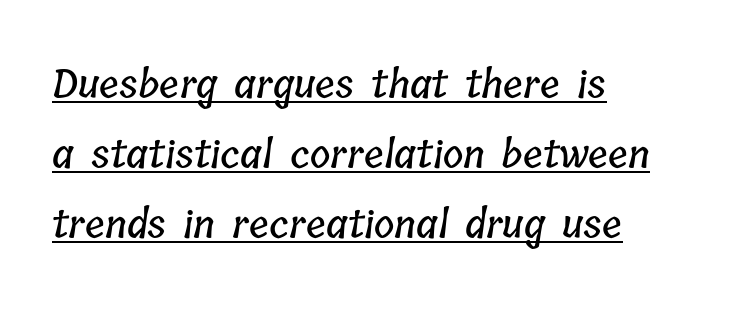
The image shows 39 px condensed type; set left-aligned, line spacing 1.8x, normal letter spacing, underlined; low stroke contrast and a medium x-height.
